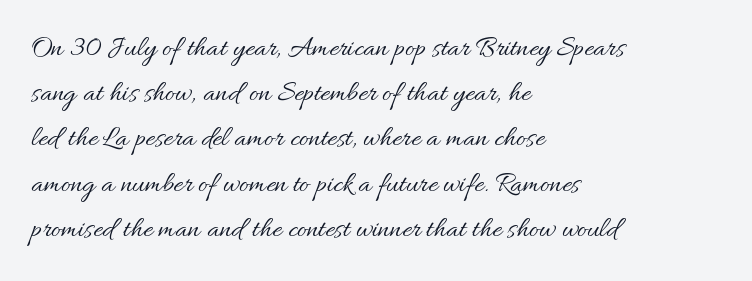
The typesetter chose a ragged-right arrangement here. Plain, unruled lines of type. What stands out about the letter spacing? Nothing — it is the standard amount. The font sits on the lighter half of the weight spectrum, regular included.
